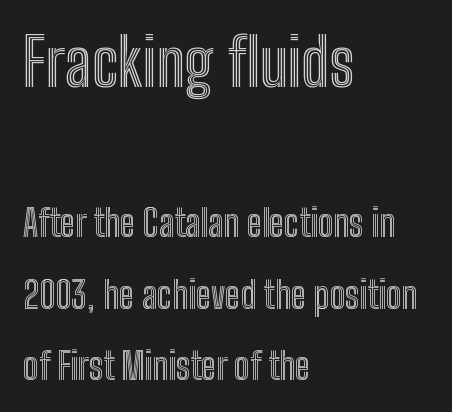
{"italic": "no", "width": "condensed", "x_height": "medium", "monospaced": "no", "underline": "no", "align": "left", "line_spacing": "loose", "line_spacing_ratio": 1.93, "letter_spacing": "normal", "letter_spacing_em": 0.0, "larger_block": "first", "size_ratio": 1.76, "glyph_px": 65}
